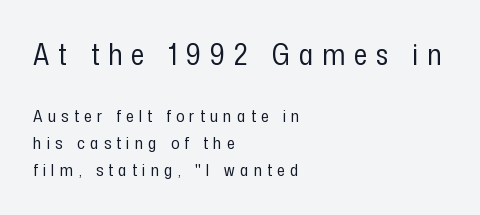
In terms of letterspacing, this is a distinctly airy, spread setting. Here the first block reads like a headline and the second like body copy. Students, observe: this is what conventionally led text looks like. This rendering features lettering with no underline.
